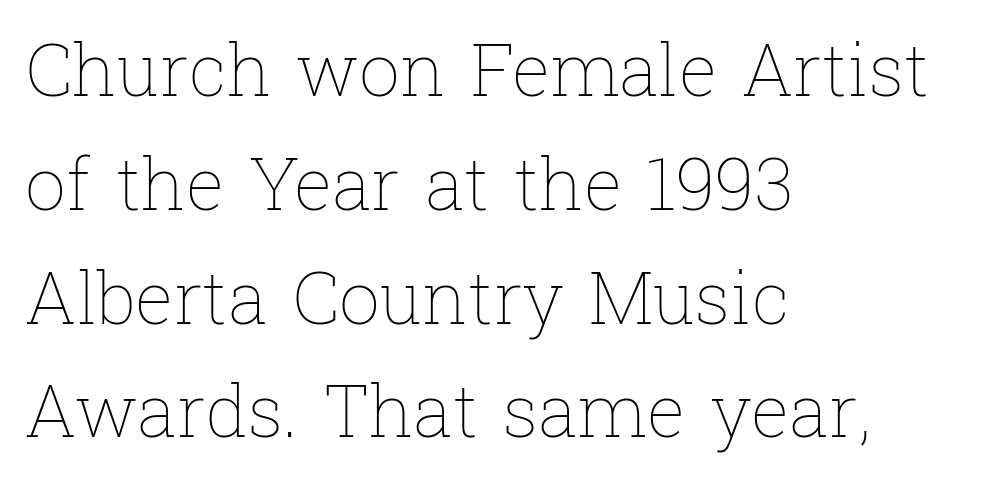
Q: Is the text bold? A: No.
Q: Is the text italic (slanted)? A: No, it is upright.
Q: Is the text underlined? A: No.
Q: How is the paragraph aligned? A: Left-aligned.
Q: Is the spacing between letters normal or unusually wide? A: Normal.
Q: Is the spacing between lines tight, normal or loose? A: Normal.
Q: Width (condensed, normal, or wide)? A: Normal.
Q: Stroke contrast? A: Low.
Q: x-height? A: Medium.
Q: Monospaced? A: No.
